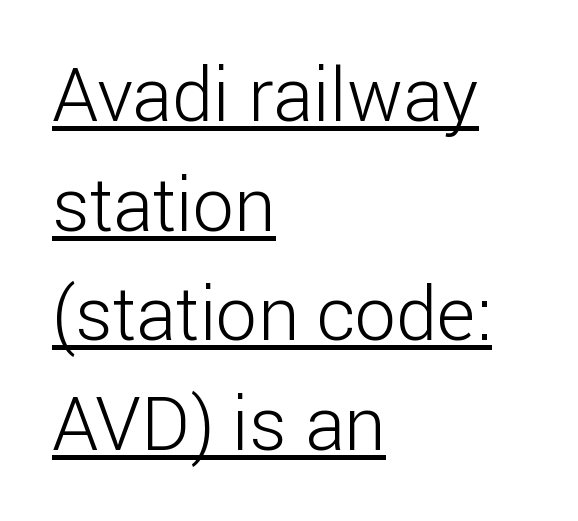
The image shows 74 px light sans-serif type, upright; set left-aligned, normal line spacing (1.48x), normal letter spacing, underlined; low stroke contrast and a medium x-height.
